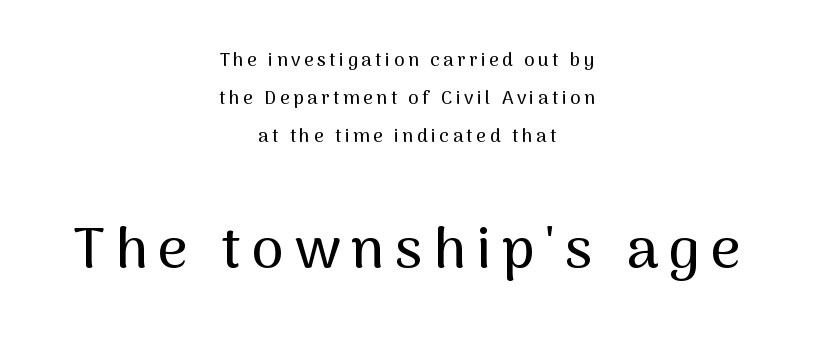
Is there much room between lines? Yes — plenty of vertical air separates them. The second block has been scaled up relative to the first. The type sits square on the baseline with zero lean. Each letter keeps its own natural width here, so spacing adapts to shape. The letters carry no serifs — their stems end cleanly without finishing strokes. Visually the block forms a symmetrical silhouette, jagged on both flanks.
